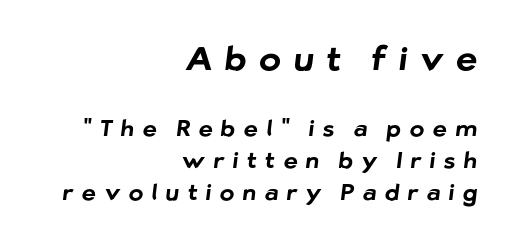
Q: Is the text bold? A: Yes.
Q: Is the typeface a serif or a sans-serif typeface? A: Sans-serif.
Q: Is the text underlined? A: No.
Q: How is the paragraph aligned? A: Right-aligned.
Q: Is the spacing between letters normal or unusually wide? A: Unusually wide.
Q: Is the spacing between lines tight, normal or loose? A: Normal.
Q: Which block of text is set in a larger size, the first (top) or the second (bottom)? A: The first (top) one.
Q: Width (condensed, normal, or wide)? A: Normal.
Q: Stroke contrast? A: Low.
Q: x-height? A: Medium.
Q: Monospaced? A: No.
